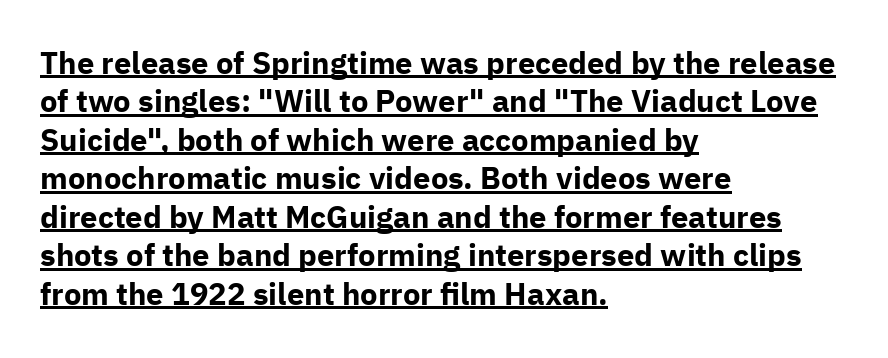
{"serif": "no", "italic": "no", "bold": "yes", "weight": "bold", "width": "normal", "stroke_contrast": "low", "x_height": "medium", "monospaced": "no", "underline": "yes", "align": "left", "line_spacing_ratio": 1.24, "letter_spacing": "normal", "letter_spacing_em": 0.0, "glyph_px": 31}
